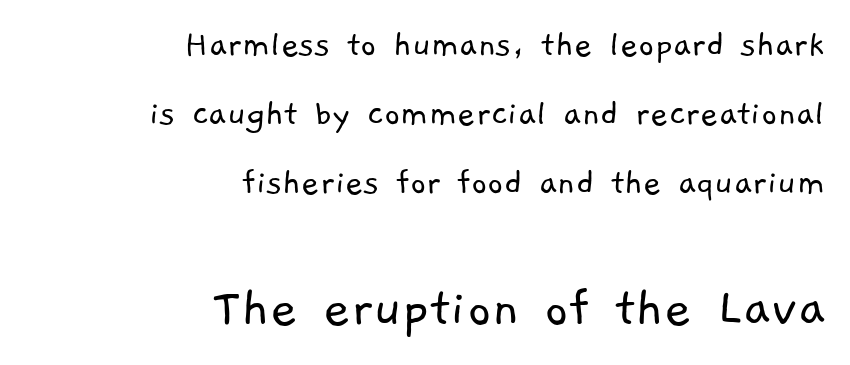
{"serif": "no", "bold": "no", "weight": "light", "width": "normal", "stroke_contrast": "low", "x_height": "medium", "monospaced": "no", "underline": "no", "align": "right", "line_spacing_ratio": 1.77, "letter_spacing": "normal", "letter_spacing_em": 0.0, "larger_block": "second", "size_ratio": 1.51, "glyph_px": 59}
